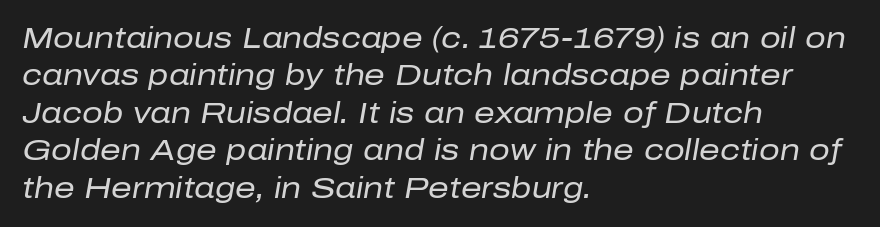
The strokes are not fattened; the text isn't bold. Looks like regular typesetting: each glyph gets only the width it needs. The block of text has a typical density, with ordinary space between rows. The passage is arranged the way most books set body copy — flush left.
